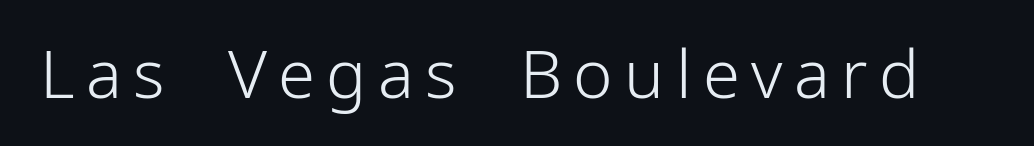
Q: Is the text bold? A: No.
Q: Is the text italic (slanted)? A: No, it is upright.
Q: Is the typeface a serif or a sans-serif typeface? A: Sans-serif.
Q: Is the text underlined? A: No.
Q: Width (condensed, normal, or wide)? A: Normal.
Q: Stroke contrast? A: Low.
Q: x-height? A: Medium.
Q: Monospaced? A: No.
